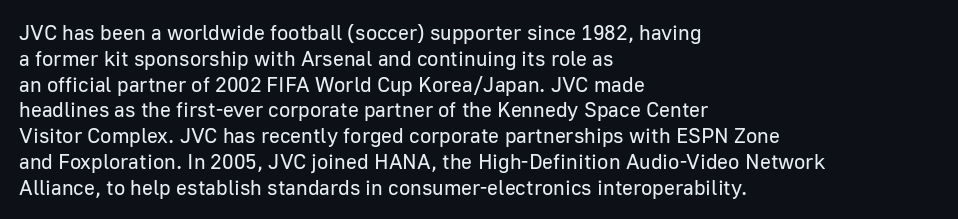
The image shows 21 px text type, upright; set left-aligned, line spacing 1.23x, normal letter spacing, not underlined.
